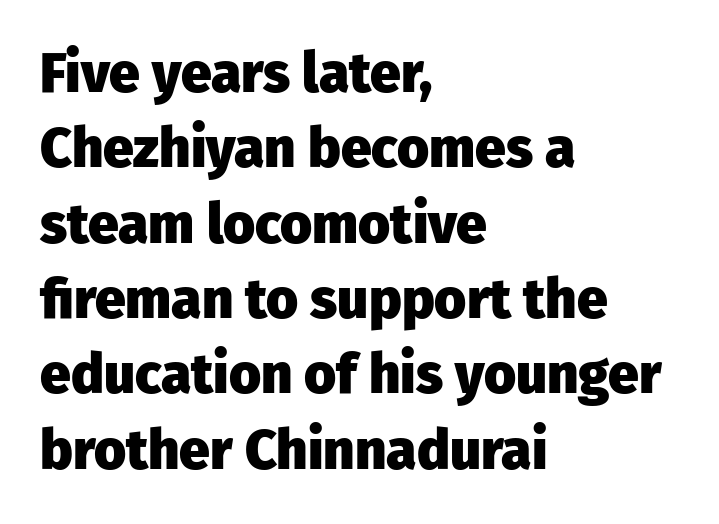
{"serif": "no", "italic": "no", "bold": "yes", "weight": "heavy", "width": "normal", "stroke_contrast": "low", "x_height": "medium", "monospaced": "no", "underline": "no", "align": "left", "line_spacing": "normal", "line_spacing_ratio": 1.37, "letter_spacing": "normal", "letter_spacing_em": 0.0, "glyph_px": 55}
